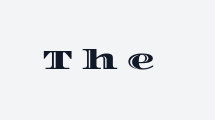
{"italic": "no", "width": "wide", "x_height": "large", "monospaced": "no", "underline": "no", "letter_spacing": "wide", "letter_spacing_em": 0.3, "glyph_px": 28}
